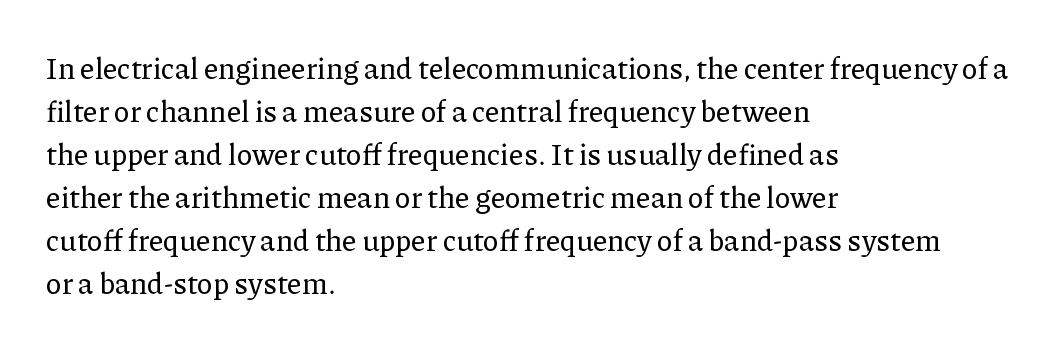
Only glyphs here, with clear space below each row. These lines are rendered in a variable-pitch font. Unlike italic type, these characters show no tilt at all. These lines are set flush left with a ragged right edge. A serif font was chosen for this passage. Is there much room between lines? A standard amount, neither cramped nor airy.
